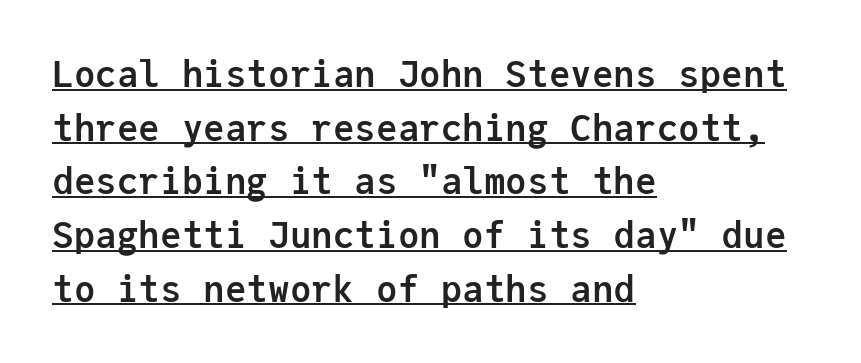
{"serif": "no", "italic": "no", "bold": "yes", "weight": "semibold", "width": "normal", "stroke_contrast": "low", "x_height": "medium", "monospaced": "yes", "underline": "yes", "align": "left", "line_spacing": "normal", "line_spacing_ratio": 1.49, "letter_spacing": "normal", "letter_spacing_em": 0.0, "glyph_px": 36}
